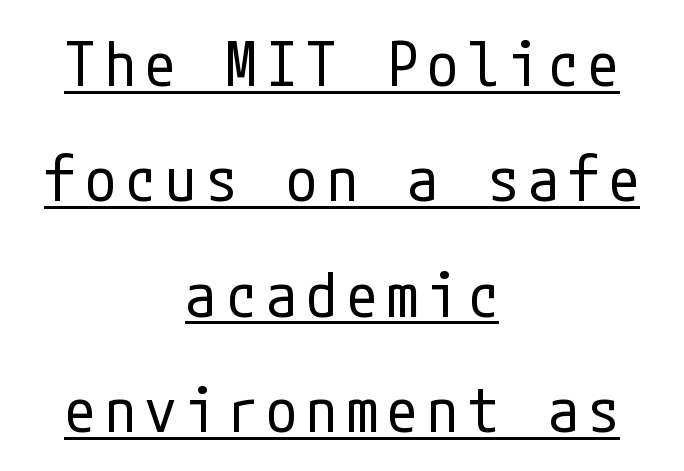
Posture: vertical. The weight would be labelled regular, book, light, or lighter still. Nothing sits at the stroke ends, so this counts as sans-serif. The typesetter has applied underlining to the passage shown. The lines in this sample share a center point and differ in where they start and stop.
